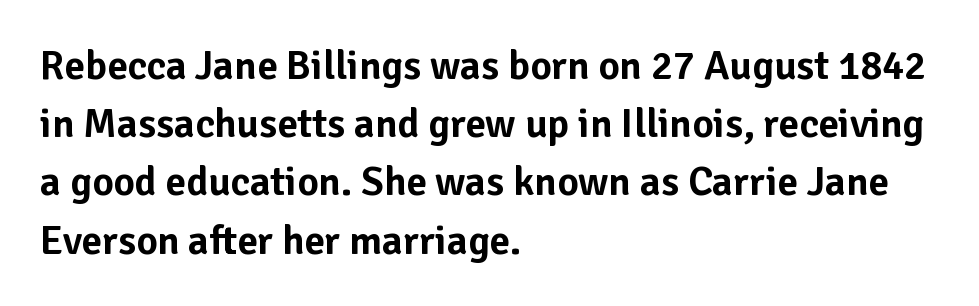
Q: Is the text italic (slanted)? A: No, it is upright.
Q: Is the typeface a serif or a sans-serif typeface? A: Sans-serif.
Q: Is the text underlined? A: No.
Q: How is the paragraph aligned? A: Left-aligned.
Q: Is the spacing between letters normal or unusually wide? A: Normal.
Q: Is the spacing between lines tight, normal or loose? A: Normal.
Q: Width (condensed, normal, or wide)? A: Normal.
Q: Stroke contrast? A: Low.
Q: x-height? A: Medium.
Q: Monospaced? A: No.
